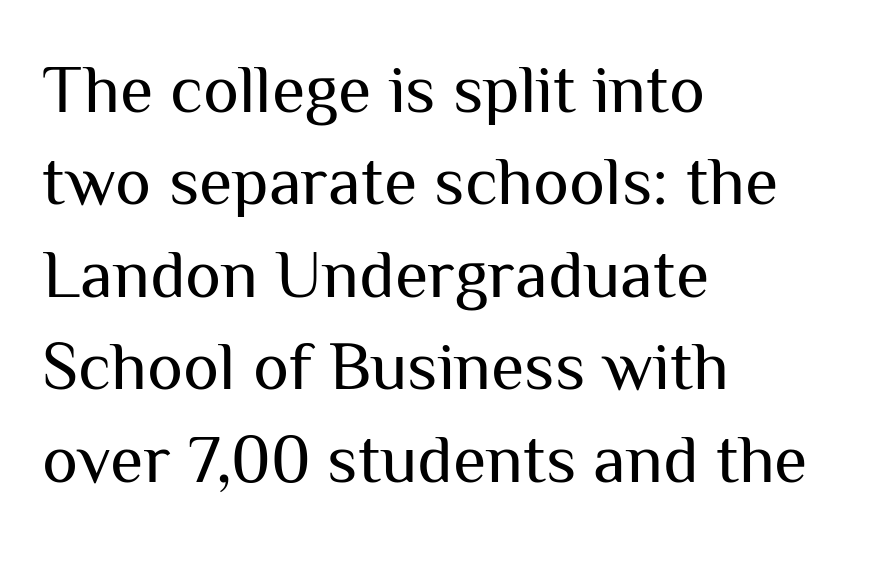
{"serif": "no", "italic": "no", "bold": "no", "weight": "regular", "width": "normal", "stroke_contrast": "medium", "x_height": "medium", "monospaced": "no", "underline": "no", "align": "left", "line_spacing": "normal", "line_spacing_ratio": 1.36, "letter_spacing": "normal", "letter_spacing_em": 0.0, "glyph_px": 68}
